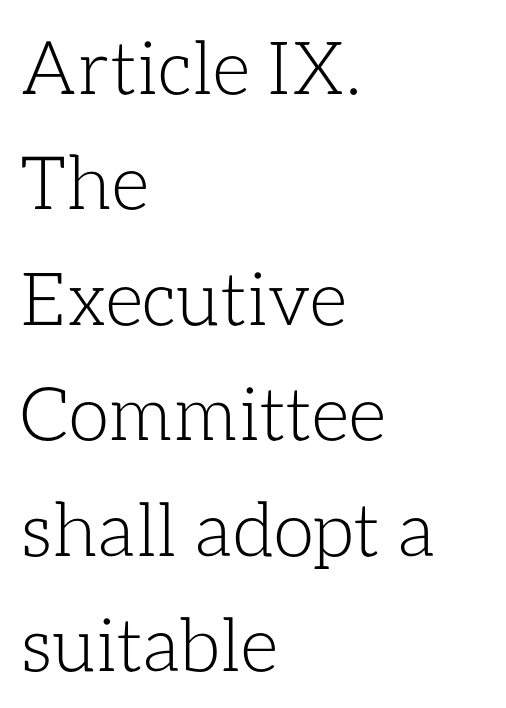
Stems here are at most as thick as an everyday book face. The words here are not underlined. These lines keep a tight, regular rhythm from letter to letter. The letters stand upright; this is a roman face.
